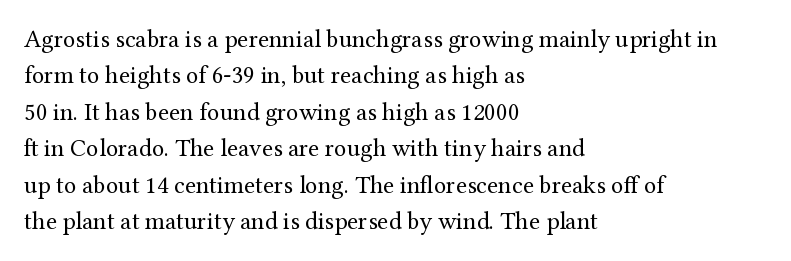
Q: Is the text bold? A: No.
Q: Is the text italic (slanted)? A: No, it is upright.
Q: Is the text underlined? A: No.
Q: How is the paragraph aligned? A: Left-aligned.
Q: Is the spacing between letters normal or unusually wide? A: Normal.
Q: Is the spacing between lines tight, normal or loose? A: Normal.
